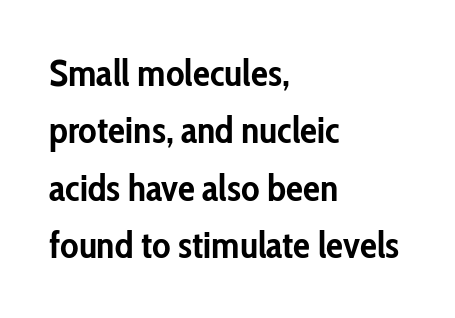
{"serif": "no", "italic": "no", "bold": "yes", "weight": "semibold", "width": "condensed", "stroke_contrast": "low", "x_height": "medium", "monospaced": "no", "underline": "no", "align": "left", "line_spacing": "normal", "line_spacing_ratio": 1.51, "letter_spacing": "normal", "letter_spacing_em": 0.0, "glyph_px": 38}
